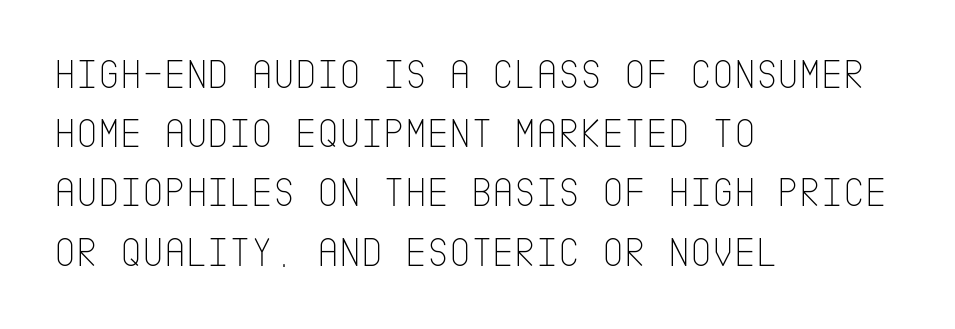
Q: Is the text bold? A: No.
Q: Is the text italic (slanted)? A: No, it is upright.
Q: Is the typeface a serif or a sans-serif typeface? A: Sans-serif.
Q: Is the text underlined? A: No.
Q: How is the paragraph aligned? A: Left-aligned.
Q: Is the spacing between letters normal or unusually wide? A: Normal.
Q: Is the spacing between lines tight, normal or loose? A: Normal.
Q: Width (condensed, normal, or wide)? A: Condensed.
Q: Stroke contrast? A: Low.
Q: x-height? A: Large.
